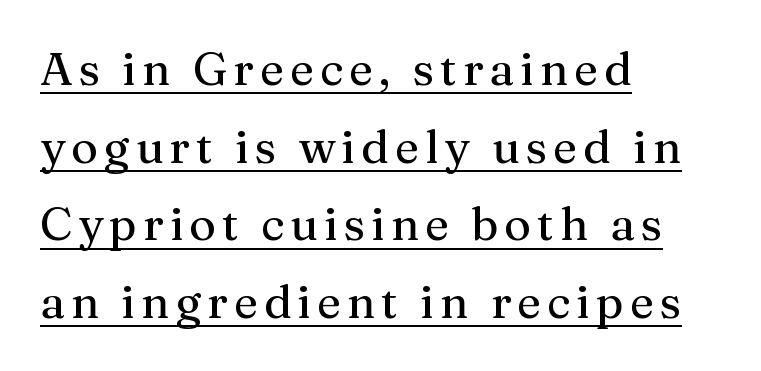
The image shows 46 px serif type, upright; set left-aligned, normal line spacing (1.69x), underlined; medium stroke contrast and a medium x-height.
